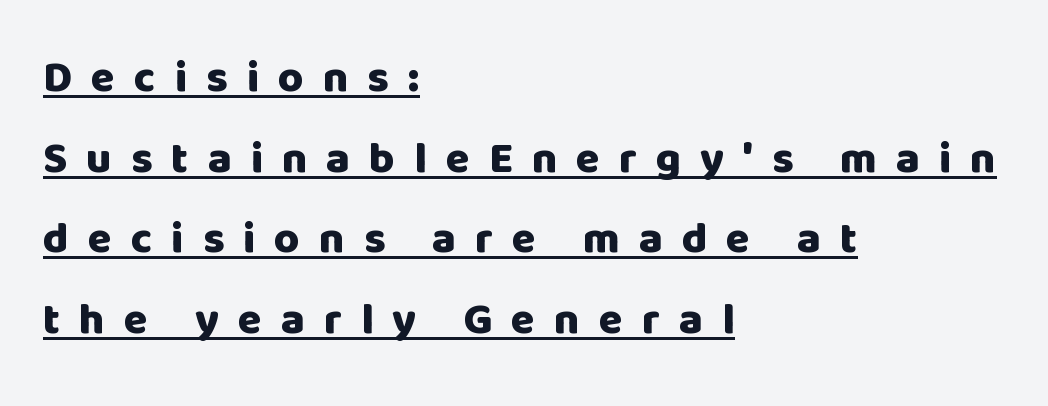
The rendered words wear a rule along their underside. The letters advance in unequal steps, a hallmark of proportional type. Plenty of ink on the page — the face is bold. The line texture is sparse and dotted thanks to wide tracking.
